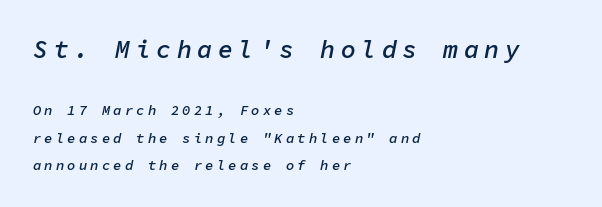
A bare baseline throughout the passage. In terms of leading, this rendering errs on the spacious side. Here the glyphs are tracked loosely, breaking word shapes into spaced letters. Strokes here are thickened, but only to semibold level.
